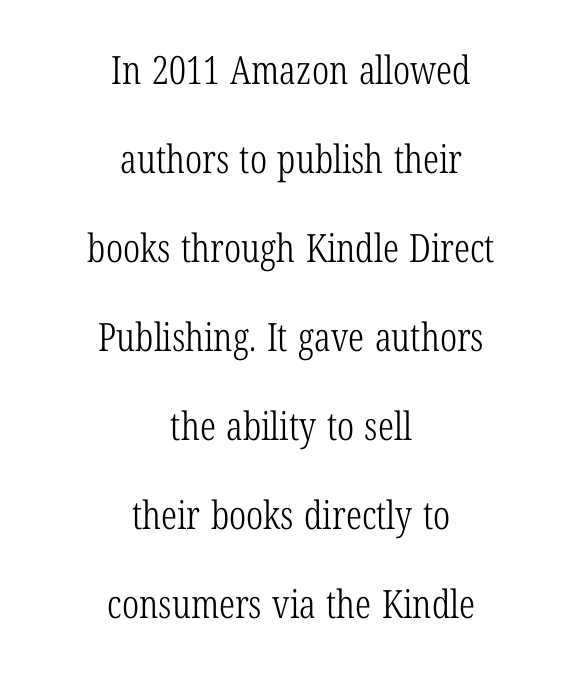
The image shows 39 px light, condensed serif type, upright; set centered, loose line spacing (2.28x), normal letter spacing, not underlined; low stroke contrast and a medium x-height.
